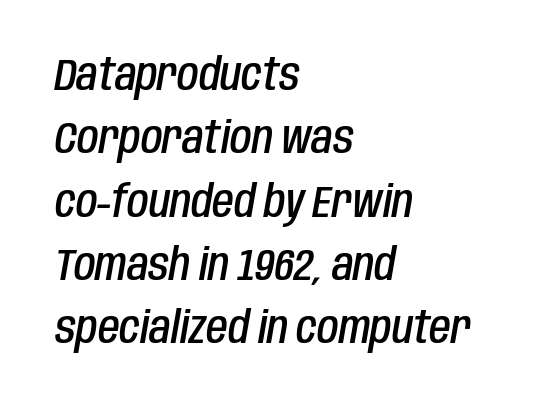
The image shows 44 px semibold, condensed type, italic (leaning right); set left-aligned, normal line spacing (1.44x), normal letter spacing, not underlined; low stroke contrast and a large x-height.
